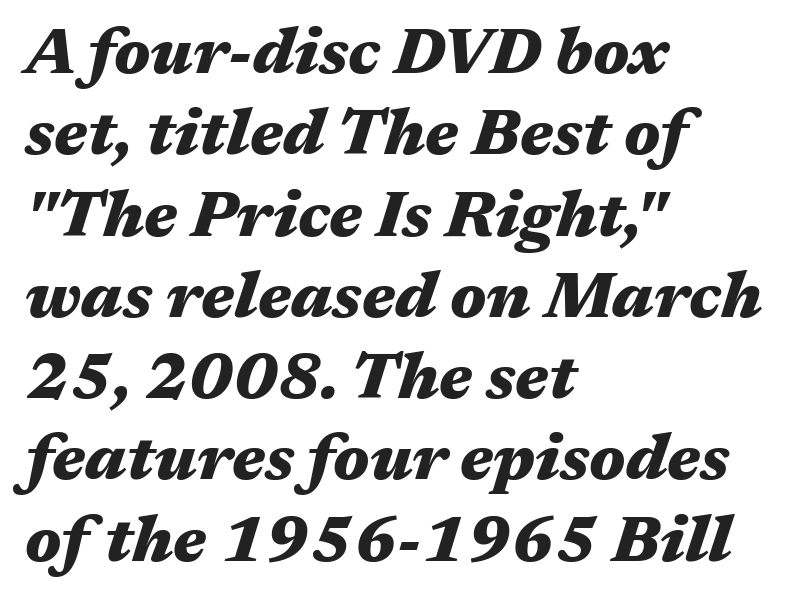
The image shows 64 px heavy, wide type, italic (leaning right); set left-aligned, normal line spacing (1.27x), normal letter spacing, not underlined; medium stroke contrast and a medium x-height.
